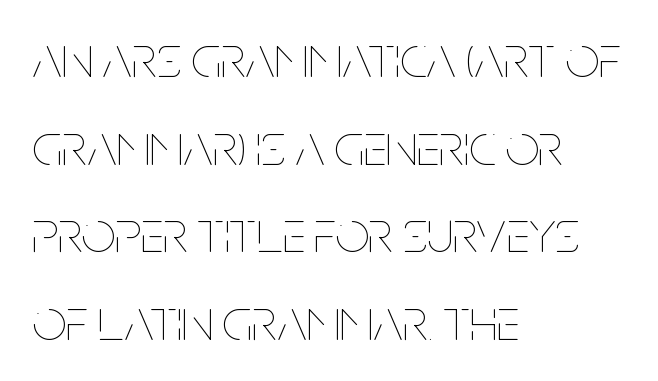
Quick note: interline space is typical. Nobody drew a line under any word here. These lines keep a tight, regular rhythm from letter to letter. The compositor pushed each line to the left boundary.
